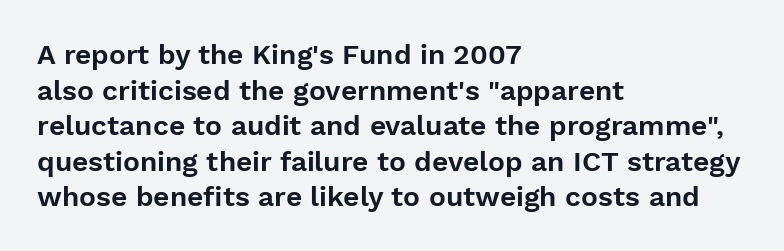
Q: Is the text italic (slanted)? A: No, it is upright.
Q: Is the typeface a serif or a sans-serif typeface? A: Sans-serif.
Q: Is the text underlined? A: No.
Q: How is the paragraph aligned? A: Left-aligned.
Q: Is the spacing between letters normal or unusually wide? A: Normal.
Q: Is the spacing between lines tight, normal or loose? A: Normal.
Q: Width (condensed, normal, or wide)? A: Normal.
Q: Stroke contrast? A: Low.
Q: x-height? A: Medium.
Q: Monospaced? A: No.
